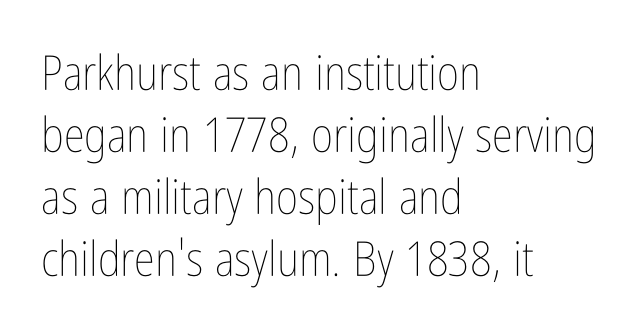
Students, observe: this is what conventionally led text looks like. The space beneath each line is pristine and unruled. Here the designer chose a conventional face with non-uniform glyph widths. Is the stroke heavy? The answer is a plain regular-or-lighter.
